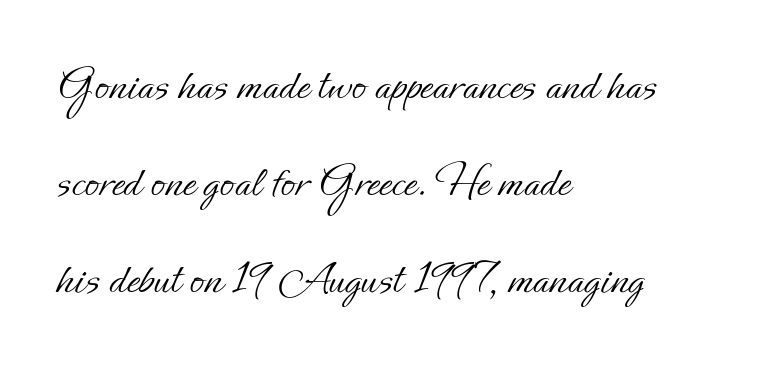
{"bold": "no", "weight": "light", "width": "normal", "stroke_contrast": "low", "x_height": "small", "monospaced": "no", "underline": "no", "align": "left", "line_spacing": "loose", "line_spacing_ratio": 2.06, "letter_spacing": "normal", "letter_spacing_em": 0.0, "glyph_px": 47}
